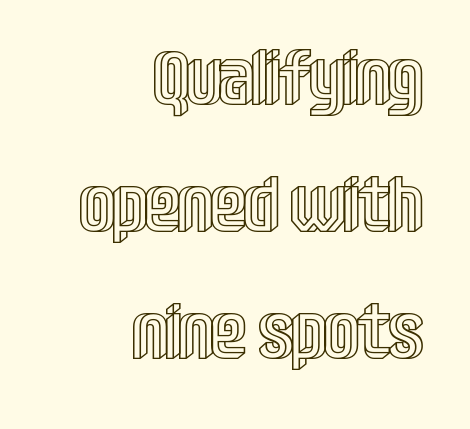
Q: Is the text italic (slanted)? A: No, it is upright.
Q: Is the text underlined? A: No.
Q: How is the paragraph aligned? A: Right-aligned.
Q: Is the spacing between letters normal or unusually wide? A: Normal.
Q: Is the spacing between lines tight, normal or loose? A: Normal.
Q: Width (condensed, normal, or wide)? A: Condensed.
Q: x-height? A: Large.
Q: Monospaced? A: No.
